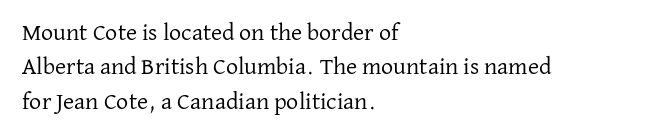
Q: Is the text bold? A: No.
Q: Is the text italic (slanted)? A: No, it is upright.
Q: Is the text underlined? A: No.
Q: How is the paragraph aligned? A: Left-aligned.
Q: Is the spacing between letters normal or unusually wide? A: Normal.
Q: Is the spacing between lines tight, normal or loose? A: Normal.
